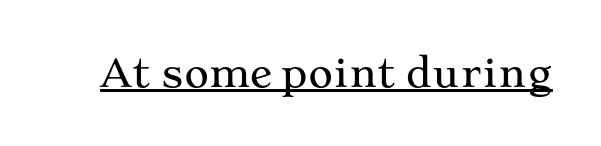
Q: Is the text italic (slanted)? A: No, it is upright.
Q: Is the typeface a serif or a sans-serif typeface? A: Serif.
Q: Is the text underlined? A: Yes.
Q: Is the spacing between letters normal or unusually wide? A: Normal.
Q: Width (condensed, normal, or wide)? A: Wide.
Q: Stroke contrast? A: Medium.
Q: x-height? A: Medium.
Q: Monospaced? A: No.
